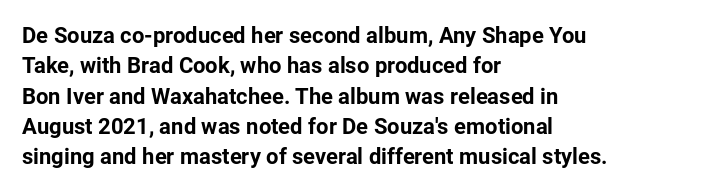
The paragraph shown leans on its left margin. The glyphs have the mass of a bold cut. How are the letters spaced? Ordinarily, with no added tracking. This sample uses an upright cut, with every glyph sitting square on the baseline.
